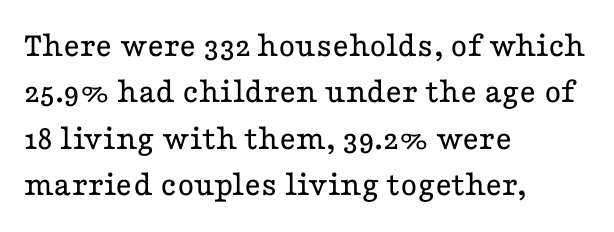
The rendering shows small feet on the letterforms — a serif design. Leading matches the norm, producing a regular column. A classic flush-left, rag-right setting is used for this passage. Rendered with straight, roman letterforms. Honestly, the letter spacing is just normal — you wouldn't notice it. Rule under the text: the space is simply empty.
